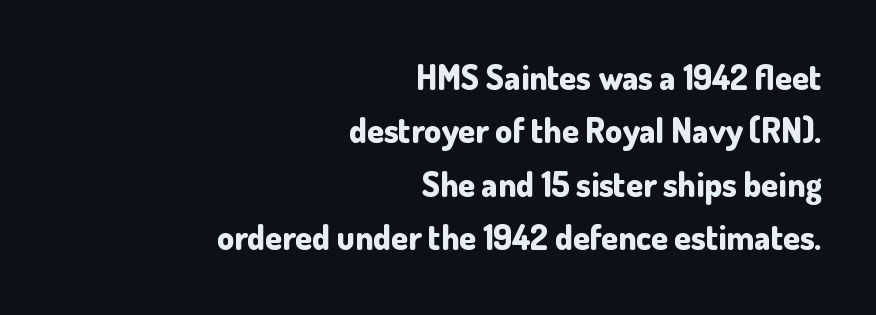
Q: Is the text bold? A: Yes.
Q: Is the text italic (slanted)? A: No, it is upright.
Q: Is the typeface a serif or a sans-serif typeface? A: Sans-serif.
Q: Is the text underlined? A: No.
Q: How is the paragraph aligned? A: Right-aligned.
Q: Is the spacing between letters normal or unusually wide? A: Normal.
Q: Is the spacing between lines tight, normal or loose? A: Normal.
Q: Width (condensed, normal, or wide)? A: Normal.
Q: Stroke contrast? A: Low.
Q: x-height? A: Small.
Q: Monospaced? A: No.
